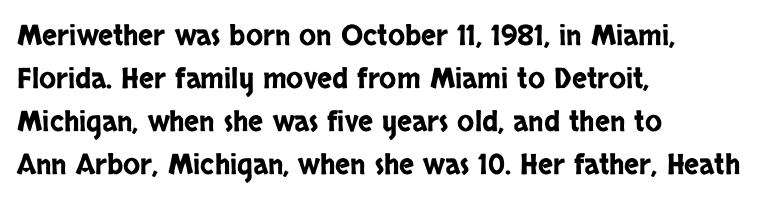
{"serif": "no", "italic": "no", "width": "condensed", "stroke_contrast": "low", "x_height": "large", "monospaced": "no", "underline": "no", "align": "left", "line_spacing": "normal", "line_spacing_ratio": 1.53, "letter_spacing": "normal", "letter_spacing_em": 0.0, "glyph_px": 28}
